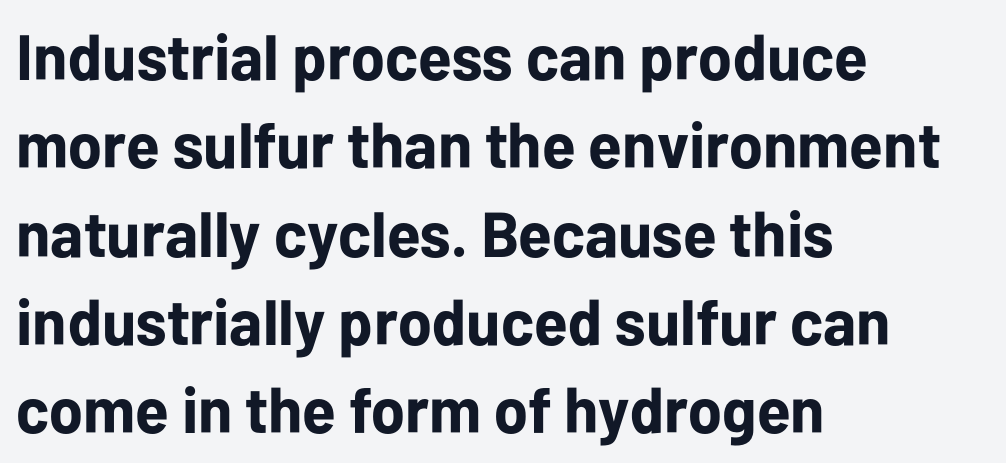
Q: Is the text bold? A: Yes.
Q: Is the text italic (slanted)? A: No, it is upright.
Q: Is the typeface a serif or a sans-serif typeface? A: Sans-serif.
Q: Is the text underlined? A: No.
Q: How is the paragraph aligned? A: Left-aligned.
Q: Is the spacing between letters normal or unusually wide? A: Normal.
Q: Is the spacing between lines tight, normal or loose? A: Normal.
Q: Width (condensed, normal, or wide)? A: Normal.
Q: Stroke contrast? A: Low.
Q: x-height? A: Medium.
Q: Monospaced? A: No.
